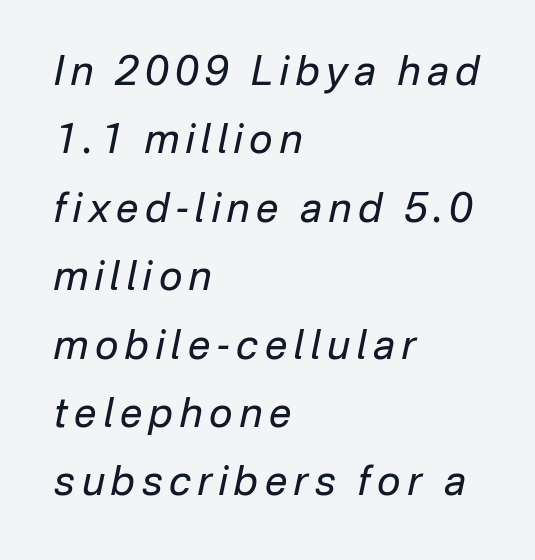
{"italic": "yes", "lean": "right", "slant_degrees": 12, "bold": "no", "weight": "regular", "width": "normal", "stroke_contrast": "low", "x_height": "medium", "monospaced": "no", "underline": "no", "align": "left", "line_spacing_ratio": 1.71, "glyph_px": 40}
